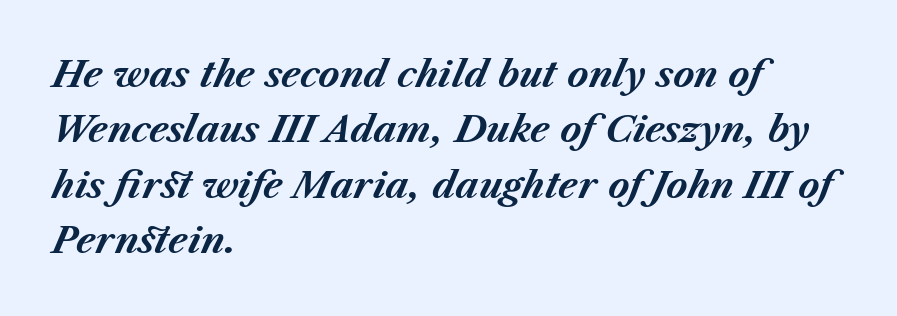
{"italic": "yes", "lean": "right", "slant_degrees": 23, "bold": "yes", "weight": "bold", "width": "normal", "stroke_contrast": "medium", "x_height": "medium", "monospaced": "no", "underline": "no", "align": "left", "line_spacing": "normal", "line_spacing_ratio": 1.54, "letter_spacing": "normal", "letter_spacing_em": 0.0, "glyph_px": 36}
